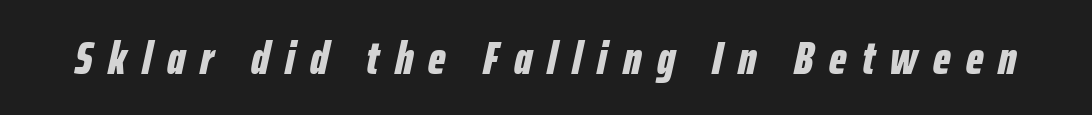
Q: Is the text bold? A: Yes.
Q: Is the text italic (slanted)? A: Yes, it leans right by about 12 degrees.
Q: Is the text underlined? A: No.
Q: Is the spacing between letters normal or unusually wide? A: Unusually wide.
Q: Width (condensed, normal, or wide)? A: Condensed.
Q: Stroke contrast? A: Low.
Q: x-height? A: Medium.
Q: Monospaced? A: No.
